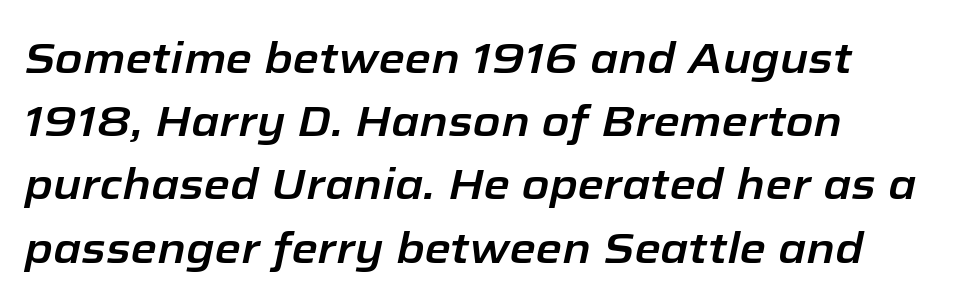
Q: Is the text italic (slanted)? A: Yes, it leans right by about 12 degrees.
Q: Is the text underlined? A: No.
Q: How is the paragraph aligned? A: Left-aligned.
Q: Is the spacing between letters normal or unusually wide? A: Normal.
Q: Is the spacing between lines tight, normal or loose? A: Normal.
Q: Width (condensed, normal, or wide)? A: Normal.
Q: Stroke contrast? A: Low.
Q: x-height? A: Medium.
Q: Monospaced? A: No.
